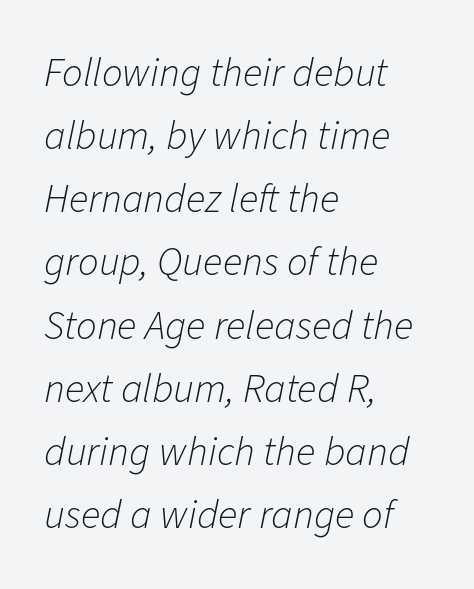
The image shows 41 px light type, italic (leaning right); set left-aligned, normal line spacing (1.54x), normal letter spacing, not underlined; low stroke contrast and a medium x-height.
